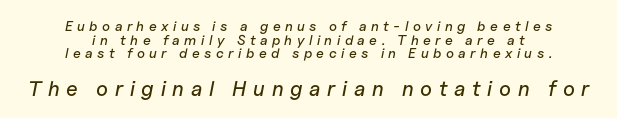
Q: Is the text italic (slanted)? A: Yes, it leans right by about 11 degrees.
Q: Is the text underlined? A: No.
Q: How is the paragraph aligned? A: Centered.
Q: Is the spacing between letters normal or unusually wide? A: Unusually wide.
Q: Is the spacing between lines tight, normal or loose? A: Tight.
Q: Which block of text is set in a larger size, the first (top) or the second (bottom)? A: The second (bottom) one.
